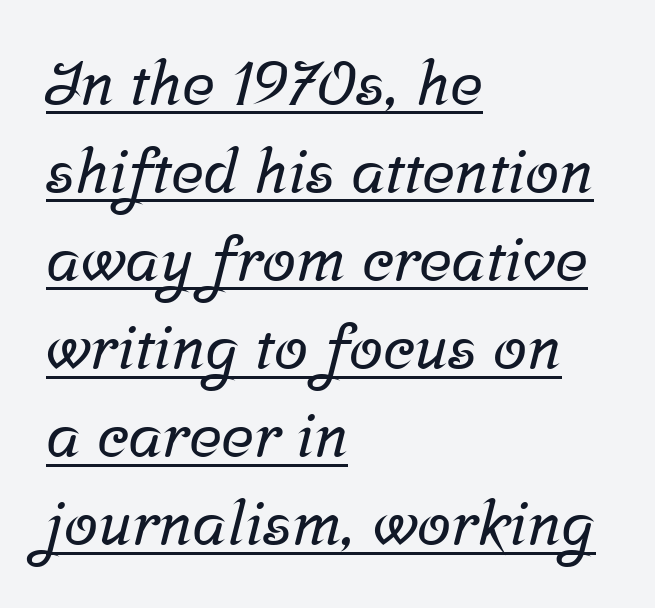
{"width": "normal", "stroke_contrast": "low", "x_height": "medium", "monospaced": "no", "underline": "yes", "align": "left", "line_spacing": "normal", "line_spacing_ratio": 1.42, "letter_spacing": "normal", "letter_spacing_em": 0.0, "glyph_px": 62}
